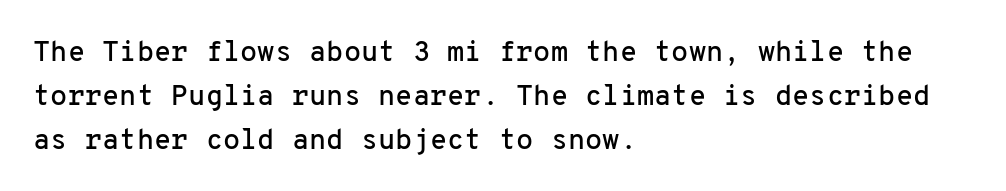
Q: Is the text italic (slanted)? A: No, it is upright.
Q: Is the typeface a serif or a sans-serif typeface? A: Sans-serif.
Q: Is the text underlined? A: No.
Q: How is the paragraph aligned? A: Left-aligned.
Q: Is the spacing between letters normal or unusually wide? A: Normal.
Q: Is the spacing between lines tight, normal or loose? A: Normal.
Q: Width (condensed, normal, or wide)? A: Normal.
Q: Stroke contrast? A: Low.
Q: x-height? A: Medium.
Q: Monospaced? A: Yes.
